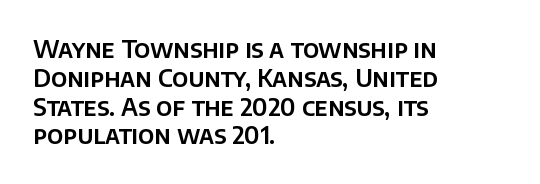
In CSS terms this would be text-align: left. The letters stand upright; this is a roman face. Underlining? Definitely not there. These lines keep a tight, regular rhythm from letter to letter.
